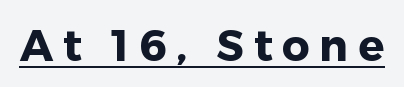
Q: Is the text bold? A: Yes.
Q: Is the text italic (slanted)? A: No, it is upright.
Q: Is the typeface a serif or a sans-serif typeface? A: Sans-serif.
Q: Is the text underlined? A: Yes.
Q: Is the spacing between letters normal or unusually wide? A: Unusually wide.
Q: Width (condensed, normal, or wide)? A: Normal.
Q: Stroke contrast? A: Low.
Q: x-height? A: Medium.
Q: Monospaced? A: No.
